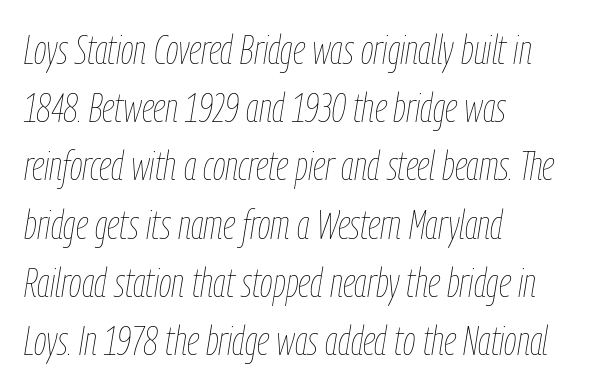
The image shows 41 px thin, condensed type, italic (leaning right); set left-aligned, normal line spacing (1.42x), normal letter spacing, not underlined; low stroke contrast and a medium x-height.
